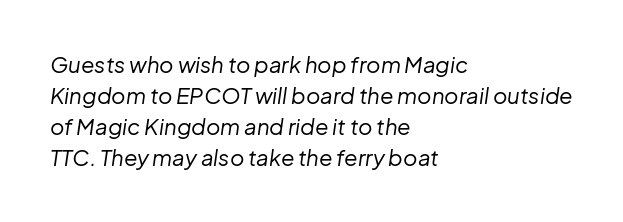
The image shows 22 px text type, italic (leaning right); set left-aligned, normal line spacing (1.41x), normal letter spacing, not underlined.
